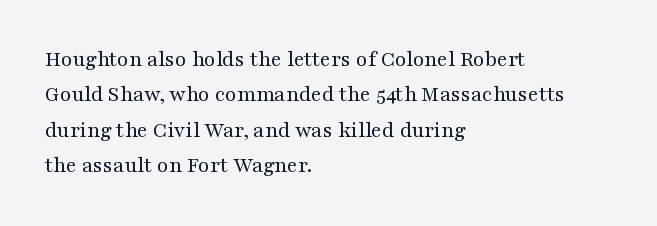
Q: Is the text bold? A: No.
Q: Is the text italic (slanted)? A: No, it is upright.
Q: Is the text underlined? A: No.
Q: How is the paragraph aligned? A: Left-aligned.
Q: Is the spacing between letters normal or unusually wide? A: Normal.
Q: Is the spacing between lines tight, normal or loose? A: Normal.
